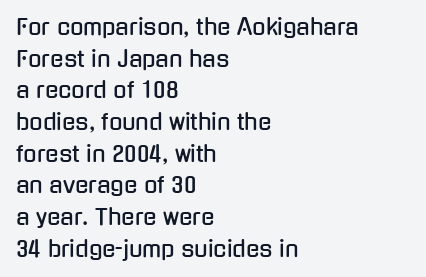
The image shows 22 px text type, upright; set left-aligned, normal line spacing (1.44x), normal letter spacing, not underlined.
